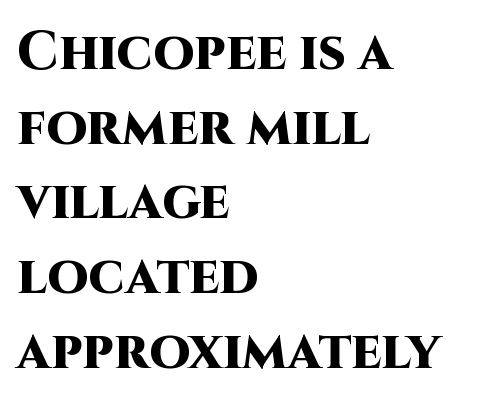
{"serif": "no", "italic": "no", "bold": "yes", "weight": "heavy", "width": "normal", "stroke_contrast": "high", "x_height": "large", "monospaced": "no", "underline": "no", "align": "left", "line_spacing": "normal", "line_spacing_ratio": 1.41, "letter_spacing": "normal", "letter_spacing_em": 0.0, "glyph_px": 53}
